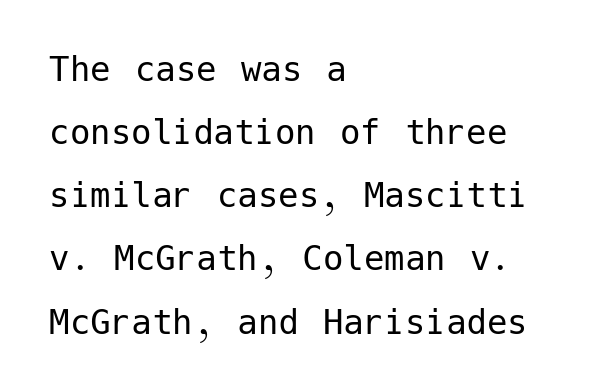
Q: Is the text bold? A: No.
Q: Is the text italic (slanted)? A: No, it is upright.
Q: Is the typeface a serif or a sans-serif typeface? A: Sans-serif.
Q: Is the text underlined? A: No.
Q: How is the paragraph aligned? A: Left-aligned.
Q: Is the spacing between letters normal or unusually wide? A: Normal.
Q: Is the spacing between lines tight, normal or loose? A: Normal.
Q: Width (condensed, normal, or wide)? A: Normal.
Q: Stroke contrast? A: Low.
Q: x-height? A: Medium.
